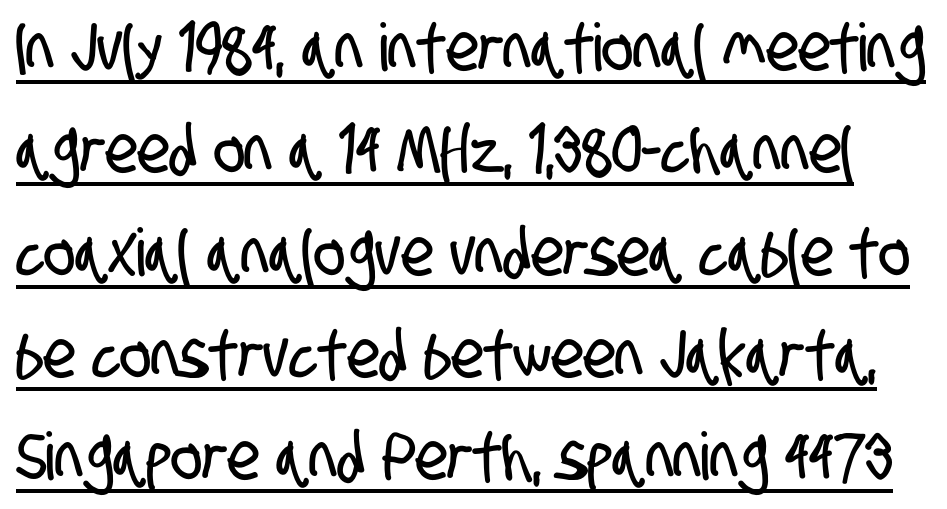
{"serif": "no", "width": "condensed", "stroke_contrast": "low", "x_height": "large", "monospaced": "no", "underline": "yes", "line_spacing": "normal", "line_spacing_ratio": 1.55, "letter_spacing": "normal", "letter_spacing_em": 0.0, "glyph_px": 66}
